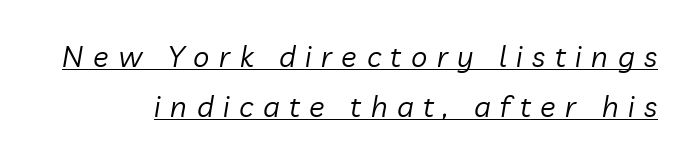
Q: Is the text bold? A: No.
Q: Is the text italic (slanted)? A: Yes, it leans right by about 10 degrees.
Q: Is the text underlined? A: Yes.
Q: Is the spacing between letters normal or unusually wide? A: Unusually wide.
Q: Width (condensed, normal, or wide)? A: Normal.
Q: Stroke contrast? A: Low.
Q: x-height? A: Medium.
Q: Monospaced? A: No.
